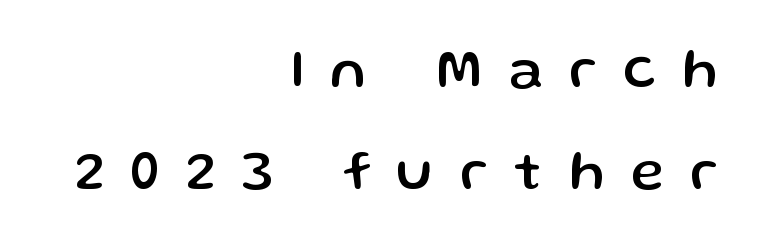
Nothing sits at the stroke ends, so this counts as sans-serif. The space beneath each line is pristine and unruled. A roman cut, with each character standing at attention. Spacing between characters has been opened up far beyond the box default.
